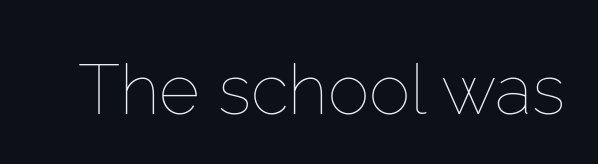
{"italic": "no", "bold": "no", "weight": "thin", "width": "normal", "stroke_contrast": "low", "x_height": "medium", "monospaced": "no", "underline": "no", "letter_spacing": "normal", "letter_spacing_em": 0.0, "glyph_px": 70}
